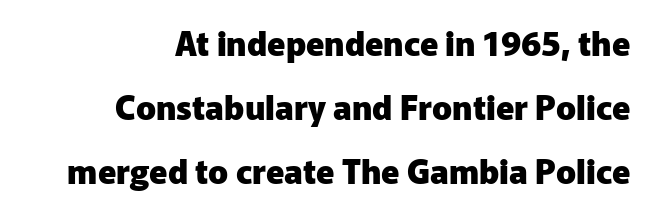
Widely set lines give the paragraph a tall, airy silhouette. The line texture is even and compact thanks to regular tracking. Compared with a flush-left layout, this one pins lines to the opposite, right side. Note the varied advance widths — an 'i' is clearly narrower than an 'm'.
